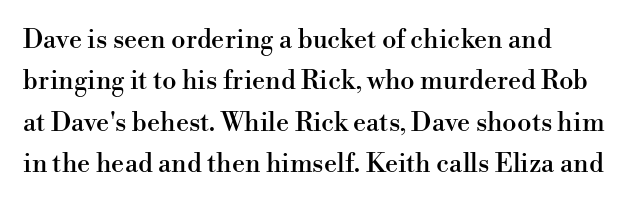
Q: Is the text italic (slanted)? A: No, it is upright.
Q: Is the text underlined? A: No.
Q: Is the spacing between letters normal or unusually wide? A: Normal.
Q: Is the spacing between lines tight, normal or loose? A: Normal.
